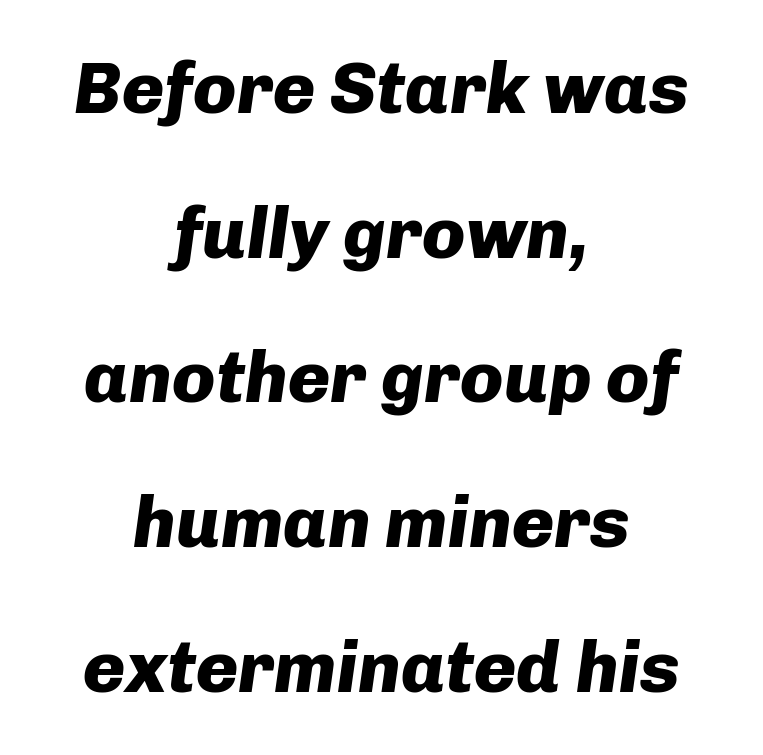
The letters are slanted; this is an italic face. What's the leading like? Stretched, with rows far apart. Between one letter and the next there's only the usual sliver of space. These lines are rendered in a variable-pitch font.
